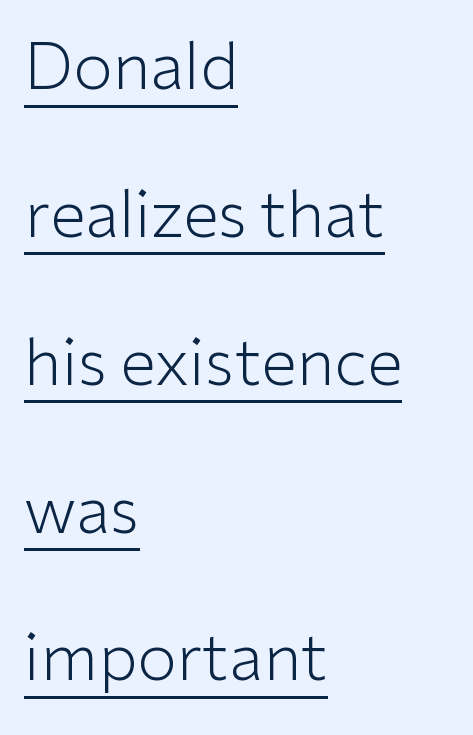
Q: Is the text bold? A: No.
Q: Is the text italic (slanted)? A: No, it is upright.
Q: Is the typeface a serif or a sans-serif typeface? A: Sans-serif.
Q: Is the text underlined? A: Yes.
Q: How is the paragraph aligned? A: Left-aligned.
Q: Is the spacing between letters normal or unusually wide? A: Normal.
Q: Is the spacing between lines tight, normal or loose? A: Loose.
Q: Width (condensed, normal, or wide)? A: Normal.
Q: Stroke contrast? A: Low.
Q: x-height? A: Medium.
Q: Monospaced? A: No.
